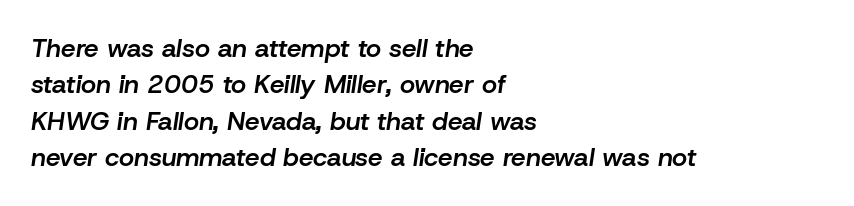
Q: Is the text bold? A: Semi-bold.
Q: Is the text italic (slanted)? A: Yes, it leans right by about 8 degrees.
Q: Is the text underlined? A: No.
Q: How is the paragraph aligned? A: Left-aligned.
Q: Is the spacing between letters normal or unusually wide? A: Normal.
Q: Is the spacing between lines tight, normal or loose? A: Normal.
